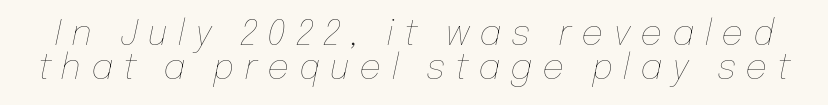
Students, note that the glyphs here are deliberately spaced far apart. Baseline-to-baseline distance is barely more than the letter height. Is the type heavy? It reads as light-to-regular instead. You could not count columns in this text — the font is proportionally spaced. A bare baseline throughout the passage.
